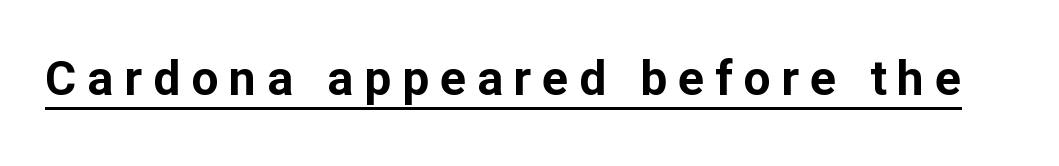
This is heavy type, rendered in bold. This sample uses a sans-serif face. You could not count columns in this text — the font is proportionally spaced. A typographer would call this underscored text. Posture: vertical. Observe the wide spacing: letters keep a clear distance from each other.
